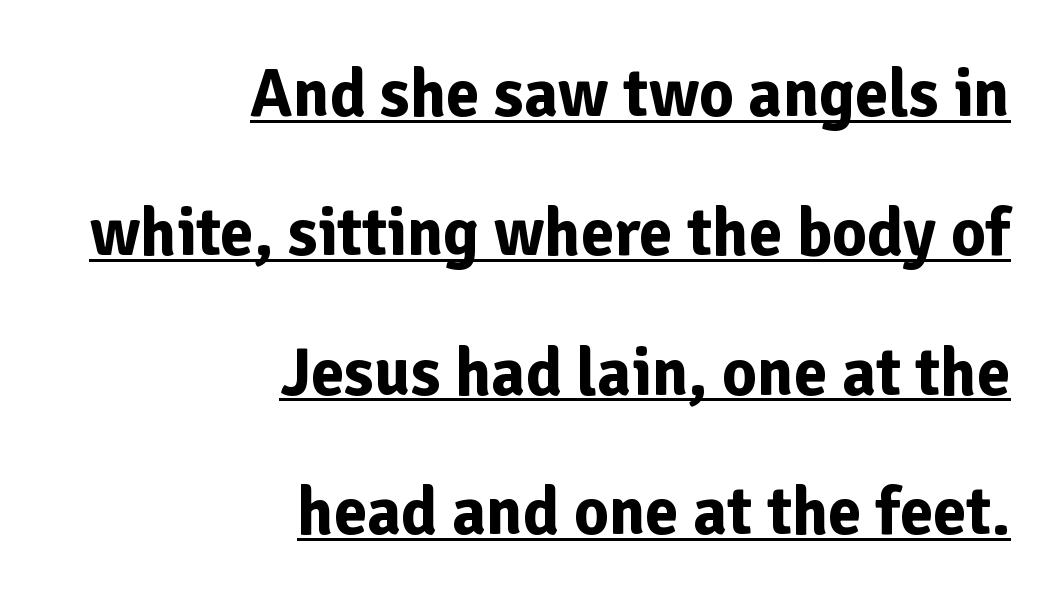
These words are printed bold, with thick strokes throughout. The specimen reads as upright at a glance. You could call the tracking neutral — neither tight nor loose. A typesetter would label this face a sans. Think of a printed novel: that variable character pitch is what you see here.
